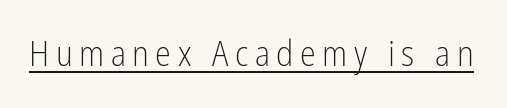
The image shows 36 px light, condensed sans-serif type, upright; set underlined; low stroke contrast and a medium x-height.
